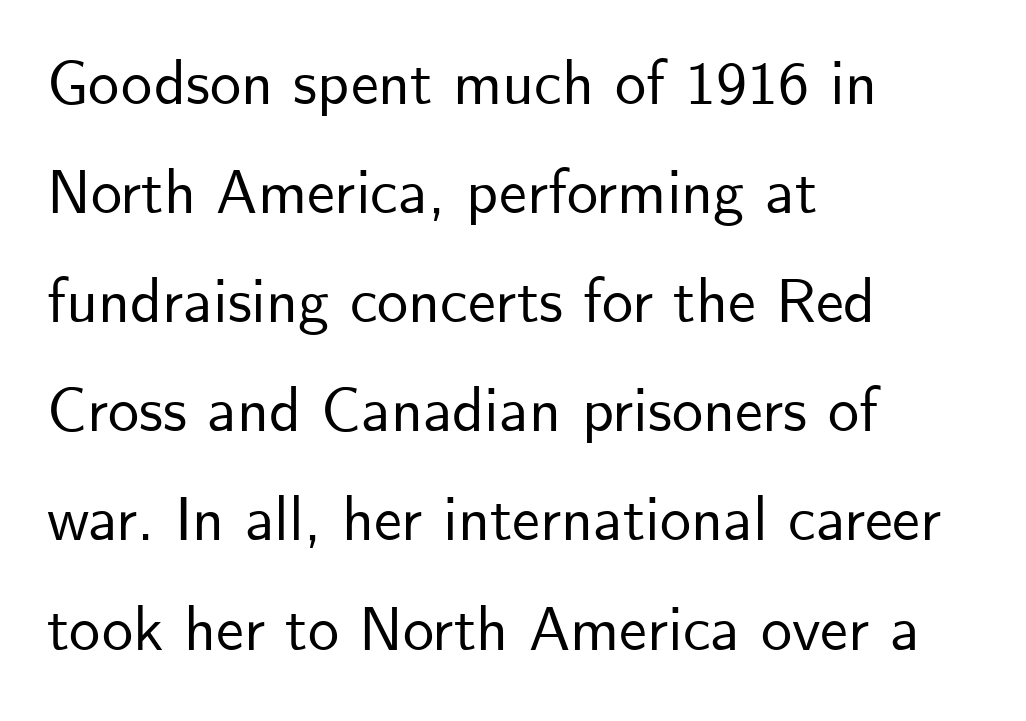
Q: Is the text italic (slanted)? A: No, it is upright.
Q: Is the typeface a serif or a sans-serif typeface? A: Sans-serif.
Q: Is the text underlined? A: No.
Q: How is the paragraph aligned? A: Left-aligned.
Q: Is the spacing between letters normal or unusually wide? A: Normal.
Q: Width (condensed, normal, or wide)? A: Normal.
Q: Stroke contrast? A: Low.
Q: x-height? A: Small.
Q: Monospaced? A: No.
